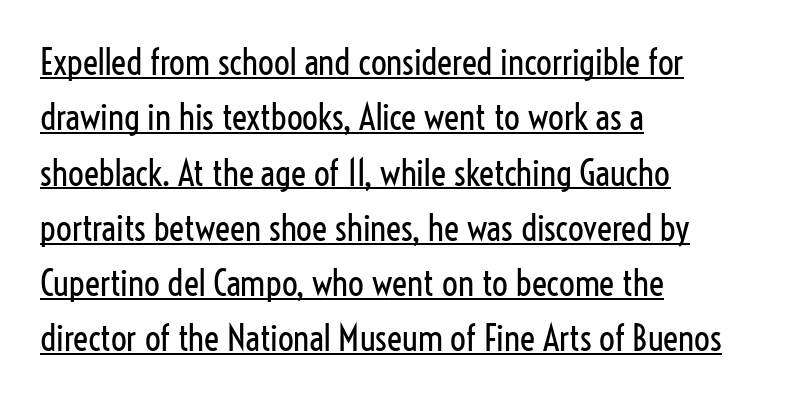
{"serif": "no", "italic": "no", "bold": "no", "weight": "regular", "width": "condensed", "stroke_contrast": "low", "x_height": "medium", "monospaced": "no", "underline": "yes", "align": "left", "line_spacing": "normal", "line_spacing_ratio": 1.58, "letter_spacing": "normal", "letter_spacing_em": 0.0, "glyph_px": 35}
